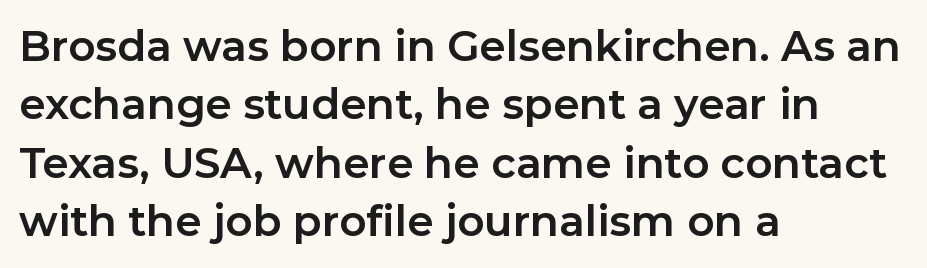
The image shows 42 px bold sans-serif type, upright; set left-aligned, normal line spacing (1.39x), normal letter spacing, not underlined; low stroke contrast and a medium x-height.
